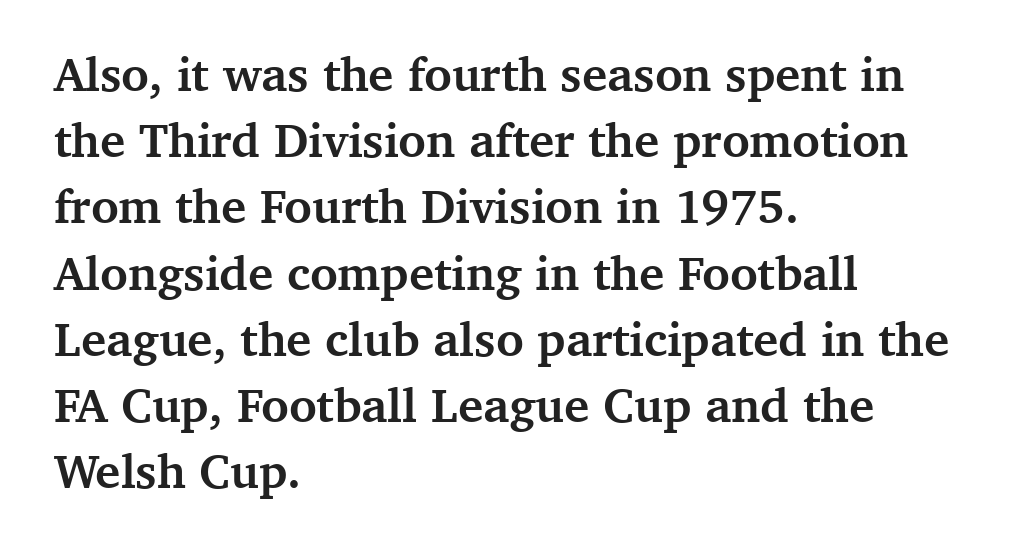
Unmarked baselines from the first word to the last. I'd describe the lettering as bold — thick and assertive. Yep, those are serifs on the letters. Designer's note — italics off, roman on. Is there much room between lines? A standard amount, neither cramped nor airy.
